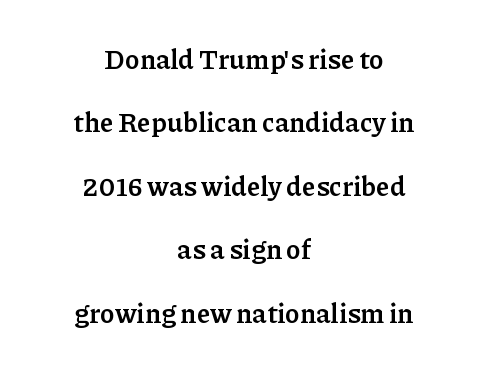
The image shows 27 px bold type, upright; set centered, loose line spacing (2.35x), normal letter spacing, not underlined.
